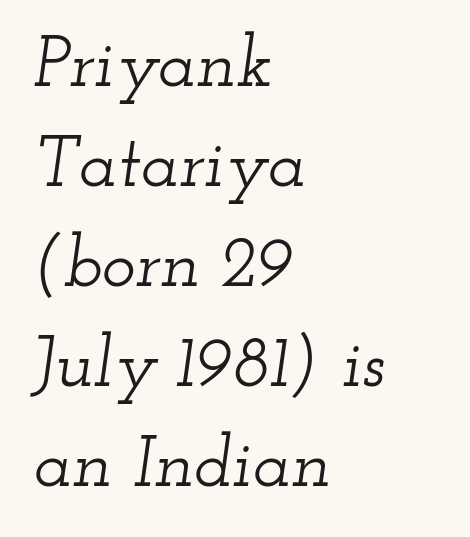
The image shows 72 px wide serif type, italic (leaning right); set left-aligned, normal line spacing (1.39x), normal letter spacing, not underlined; low stroke contrast and a small x-height.
